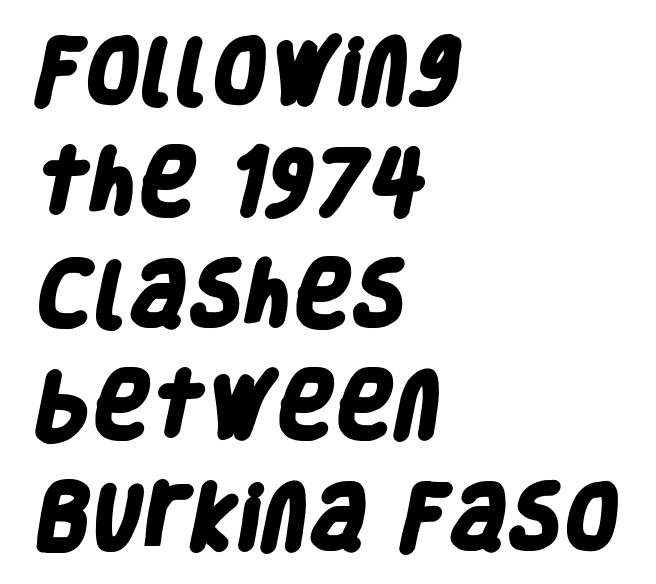
Q: Is the text bold? A: Yes.
Q: Is the typeface a serif or a sans-serif typeface? A: Sans-serif.
Q: Is the text underlined? A: No.
Q: How is the paragraph aligned? A: Left-aligned.
Q: Is the spacing between letters normal or unusually wide? A: Normal.
Q: Is the spacing between lines tight, normal or loose? A: Normal.
Q: Width (condensed, normal, or wide)? A: Condensed.
Q: Stroke contrast? A: Low.
Q: x-height? A: Large.
Q: Monospaced? A: No.
